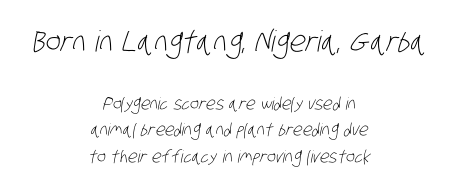
{"serif": "no", "bold": "no", "weight": "light", "width": "condensed", "stroke_contrast": "low", "x_height": "large", "monospaced": "no", "underline": "no", "align": "center", "line_spacing": "normal", "line_spacing_ratio": 1.55, "letter_spacing": "normal", "letter_spacing_em": 0.0, "larger_block": "first", "size_ratio": 1.71, "glyph_px": 29}
